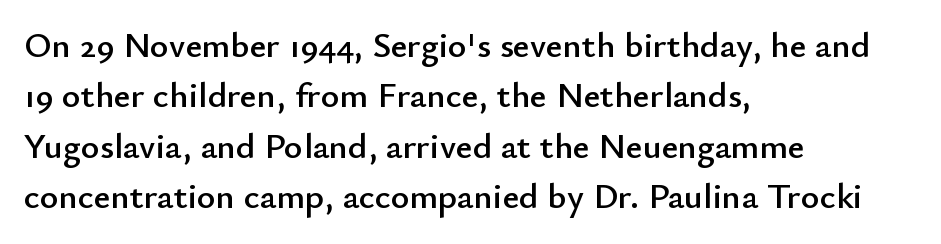
{"serif": "no", "italic": "no", "width": "normal", "stroke_contrast": "low", "x_height": "small", "monospaced": "no", "underline": "no", "align": "left", "line_spacing": "normal", "line_spacing_ratio": 1.4, "letter_spacing": "normal", "letter_spacing_em": 0.0, "glyph_px": 36}
